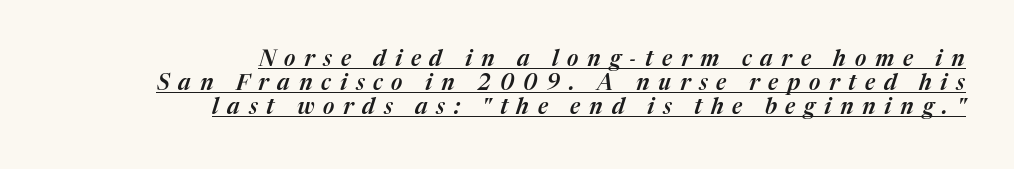
Notice how the stems are inclined rather than vertical — that's the hallmark of italics. Short and long lines alike share a common ending point at right. The rendered words wear a rule along their underside. Closely set lines give the paragraph a compact silhouette.
